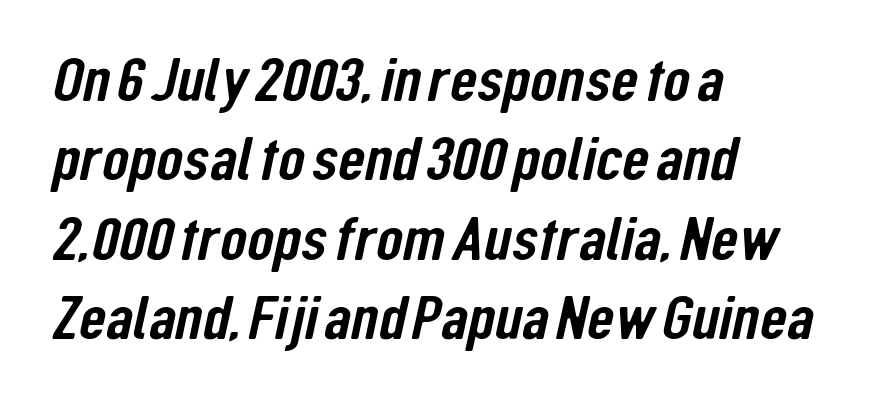
{"serif": "no", "width": "condensed", "stroke_contrast": "low", "x_height": "medium", "monospaced": "no", "underline": "no", "align": "left", "line_spacing": "normal", "line_spacing_ratio": 1.28, "letter_spacing": "normal", "letter_spacing_em": 0.0, "glyph_px": 62}
